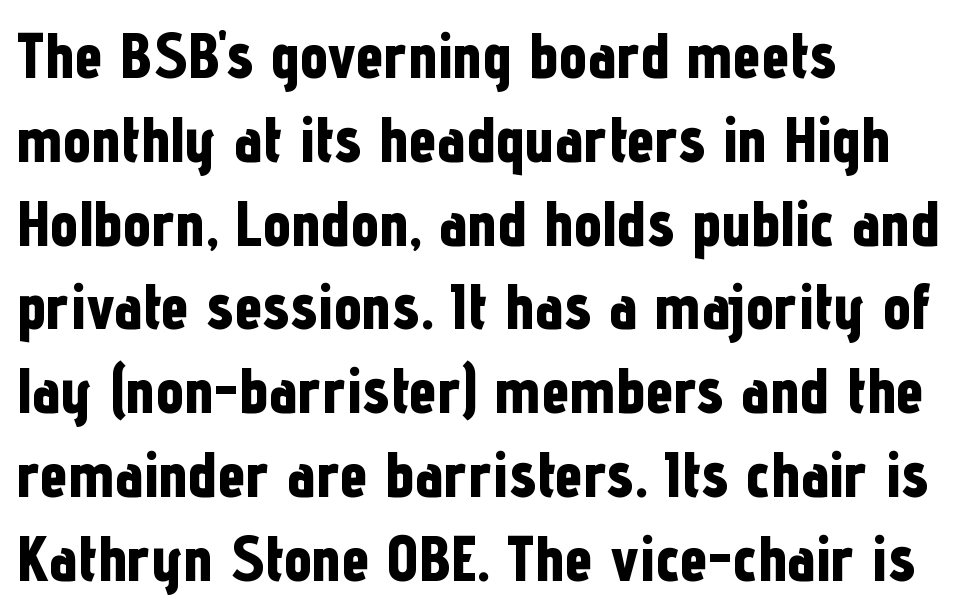
Q: Is the text bold? A: Yes.
Q: Is the text italic (slanted)? A: No, it is upright.
Q: Is the typeface a serif or a sans-serif typeface? A: Sans-serif.
Q: Is the text underlined? A: No.
Q: How is the paragraph aligned? A: Left-aligned.
Q: Is the spacing between letters normal or unusually wide? A: Normal.
Q: Is the spacing between lines tight, normal or loose? A: Normal.
Q: Width (condensed, normal, or wide)? A: Condensed.
Q: Stroke contrast? A: Low.
Q: x-height? A: Medium.
Q: Monospaced? A: No.
